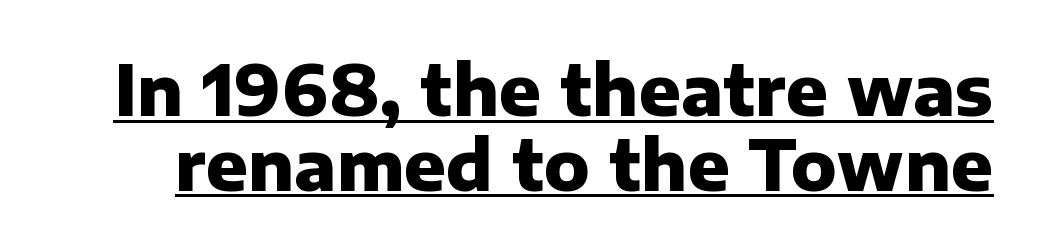
{"serif": "no", "italic": "no", "bold": "yes", "weight": "heavy", "width": "normal", "stroke_contrast": "low", "x_height": "medium", "monospaced": "no", "underline": "yes", "line_spacing": "tight", "line_spacing_ratio": 1.08, "letter_spacing": "normal", "letter_spacing_em": 0.0, "glyph_px": 69}
